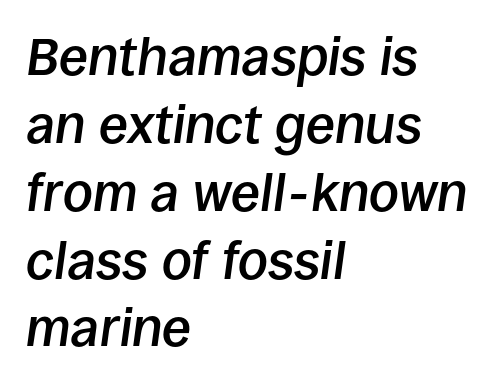
{"italic": "yes", "lean": "right", "slant_degrees": 8, "bold": "semi", "weight": "semibold", "width": "normal", "stroke_contrast": "low", "x_height": "large", "monospaced": "no", "underline": "no", "align": "left", "line_spacing": "normal", "line_spacing_ratio": 1.28, "letter_spacing": "normal", "letter_spacing_em": 0.0, "glyph_px": 53}
